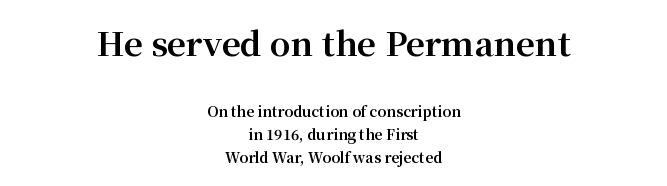
A typesetter would mark this as roman, not italic. A student would call this center alignment; a typographer would say set centered. Is this a sans? No — the strokes have serifs. The string is rendered with underlining switched off. The rendering uses a bold face; every stroke is thick and dark. Honestly, the row spacing looks completely unremarkable.
